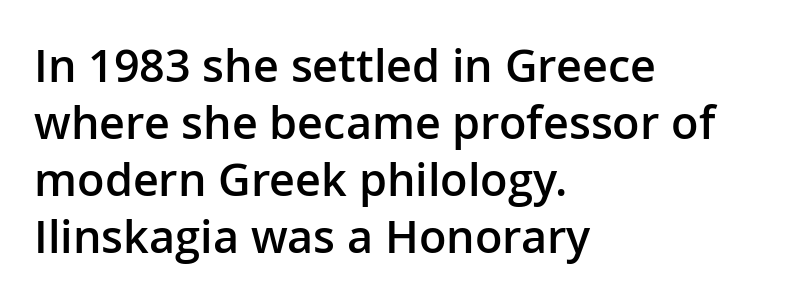
The image shows 45 px semibold sans-serif type, upright; set left-aligned, normal line spacing (1.27x), normal letter spacing, not underlined; low stroke contrast and a medium x-height.
